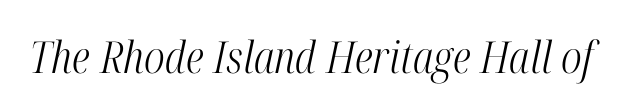
The zone under the glyphs is completely vacant. This is not heavy type; no bold has been used. Rendered with sloped, italic letterforms. A typesetter would call this proportional, since set widths differ per character. Honestly, the letter spacing is just normal — you wouldn't notice it.
